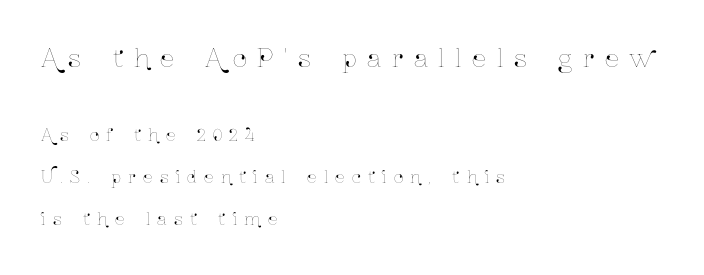
{"italic": "no", "underline": "no", "align": "left", "line_spacing": "loose", "line_spacing_ratio": 2.48, "letter_spacing": "wide", "letter_spacing_em": 0.43, "larger_block": "first", "size_ratio": 1.47, "glyph_px": 25}
